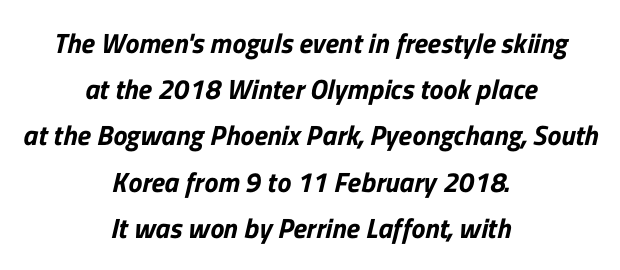
The image shows 28 px sans-serif type; set centered, normal line spacing (1.65x), normal letter spacing, not underlined; low stroke contrast and a medium x-height.
